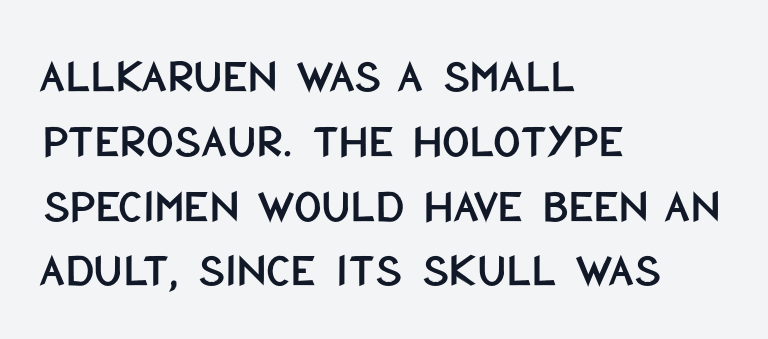
A typesetter would call this zero additional tracking. These lines are rendered in a variable-pitch font. Unlike a traditional serif, this face leaves its strokes unadorned. The words here are not underlined. Layout note: lines flush left. Posture: straight, roman, zero tilt.
